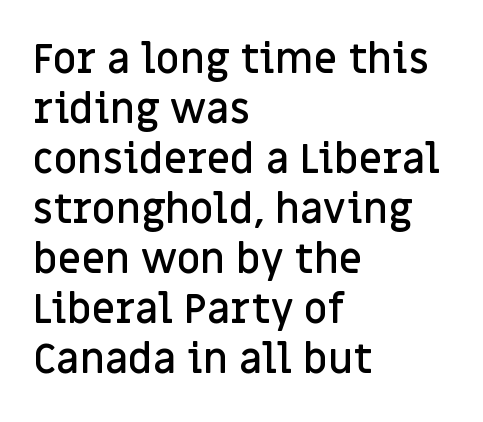
Q: Is the text bold? A: Semi-bold.
Q: Is the text italic (slanted)? A: No, it is upright.
Q: Is the typeface a serif or a sans-serif typeface? A: Sans-serif.
Q: Is the text underlined? A: No.
Q: How is the paragraph aligned? A: Left-aligned.
Q: Is the spacing between letters normal or unusually wide? A: Normal.
Q: Width (condensed, normal, or wide)? A: Normal.
Q: Stroke contrast? A: Low.
Q: x-height? A: Large.
Q: Monospaced? A: No.
